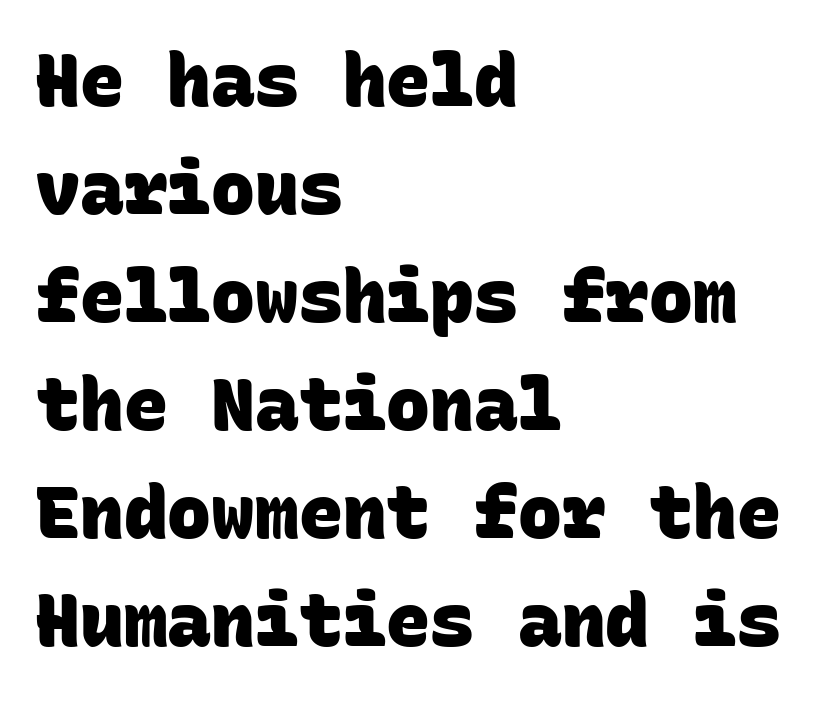
The letters sit at their default tracking, neither squeezed nor spread. These lines stack with their left ends in a neat column. Descenders are the only things crossing below the line. Unlike a traditional serif, this face leaves its strokes unadorned. The block of text has a typical density, with ordinary space between rows.
